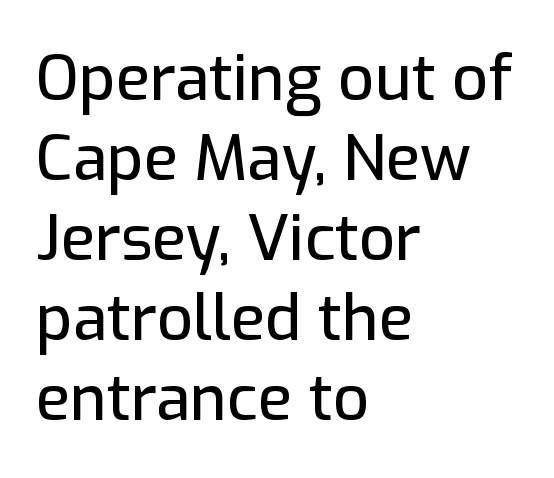
Q: Is the text italic (slanted)? A: No, it is upright.
Q: Is the typeface a serif or a sans-serif typeface? A: Sans-serif.
Q: Is the text underlined? A: No.
Q: How is the paragraph aligned? A: Left-aligned.
Q: Is the spacing between letters normal or unusually wide? A: Normal.
Q: Is the spacing between lines tight, normal or loose? A: Normal.
Q: Width (condensed, normal, or wide)? A: Normal.
Q: Stroke contrast? A: Low.
Q: x-height? A: Medium.
Q: Monospaced? A: No.
